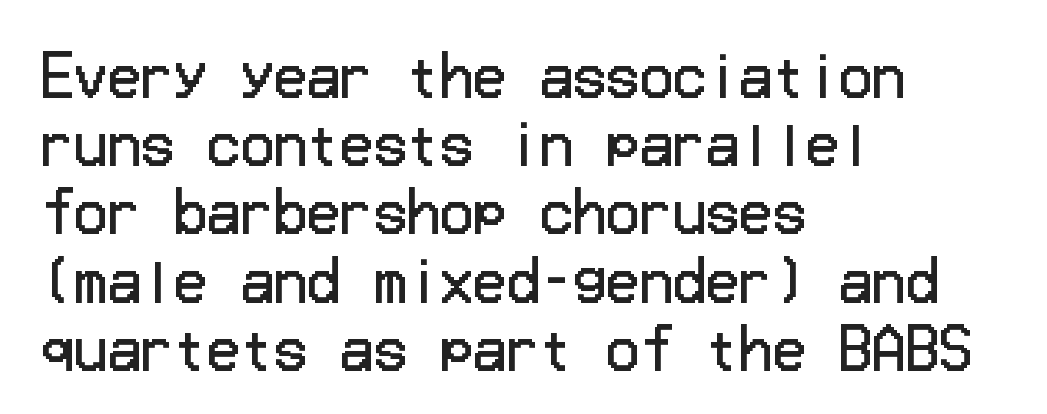
{"serif": "no", "italic": "no", "bold": "no", "weight": "regular", "width": "normal", "stroke_contrast": "low", "x_height": "medium", "underline": "no", "align": "left", "line_spacing_ratio": 1.24, "letter_spacing": "normal", "letter_spacing_em": 0.0, "glyph_px": 55}
